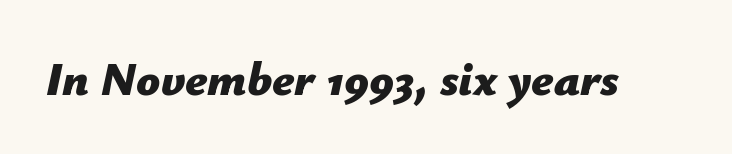
Q: Is the text bold? A: Yes.
Q: Is the text italic (slanted)? A: Yes, it leans right by about 12 degrees.
Q: Is the text underlined? A: No.
Q: Is the spacing between letters normal or unusually wide? A: Normal.
Q: Width (condensed, normal, or wide)? A: Normal.
Q: Stroke contrast? A: Low.
Q: x-height? A: Medium.
Q: Monospaced? A: No.
